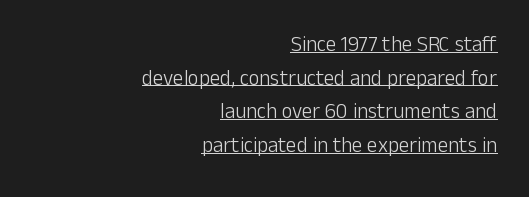
{"italic": "no", "bold": "no", "underline": "yes", "align": "right", "line_spacing": "normal", "line_spacing_ratio": 1.6, "letter_spacing": "normal", "letter_spacing_em": 0.0, "glyph_px": 21}
